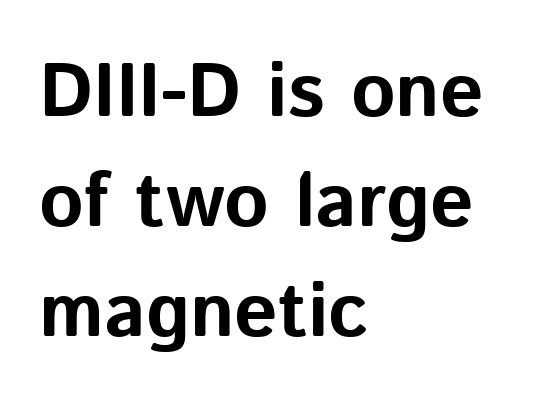
{"serif": "no", "italic": "no", "bold": "yes", "weight": "bold", "width": "normal", "stroke_contrast": "low", "x_height": "medium", "monospaced": "no", "underline": "no", "align": "left", "line_spacing": "normal", "line_spacing_ratio": 1.45, "letter_spacing": "normal", "letter_spacing_em": 0.0, "glyph_px": 76}
